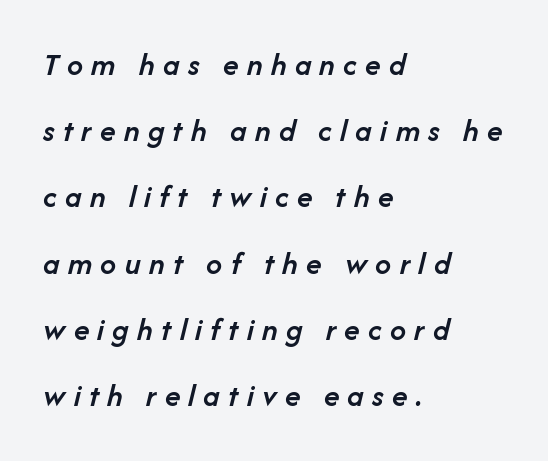
Q: Is the text bold? A: Semi-bold.
Q: Is the text italic (slanted)? A: Yes, it leans right by about 14 degrees.
Q: Is the text underlined? A: No.
Q: How is the paragraph aligned? A: Left-aligned.
Q: Is the spacing between letters normal or unusually wide? A: Unusually wide.
Q: Is the spacing between lines tight, normal or loose? A: Loose.
Q: Width (condensed, normal, or wide)? A: Normal.
Q: Stroke contrast? A: Low.
Q: x-height? A: Medium.
Q: Monospaced? A: No.
